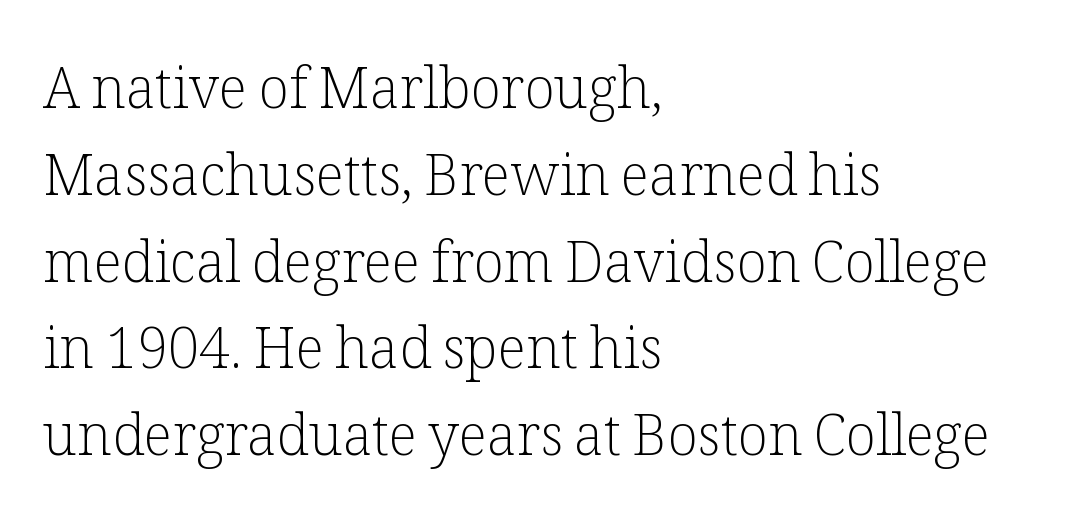
{"serif": "yes", "italic": "no", "bold": "no", "weight": "light", "width": "normal", "stroke_contrast": "low", "x_height": "medium", "monospaced": "no", "underline": "no", "align": "left", "line_spacing": "normal", "line_spacing_ratio": 1.55, "letter_spacing": "normal", "letter_spacing_em": 0.0, "glyph_px": 56}
